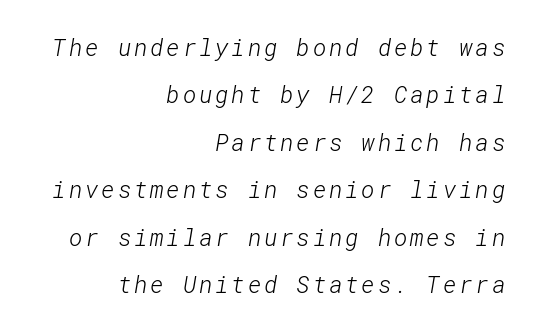
Notice the wide empty band between every row — that's loose leading. No heavy texture on the line: the type isn't bold. Teacher's note: observe the even right margin — that is flush-right alignment. Underline: absent.
